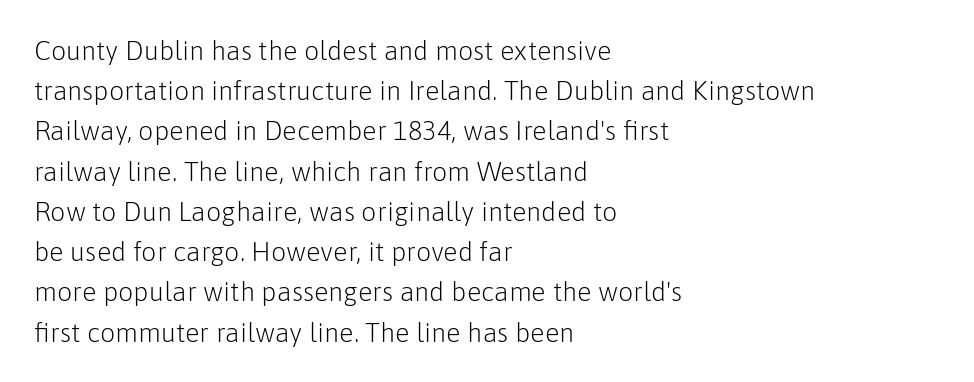
Q: Is the text bold? A: No.
Q: Is the text italic (slanted)? A: No, it is upright.
Q: Is the text underlined? A: No.
Q: How is the paragraph aligned? A: Left-aligned.
Q: Is the spacing between letters normal or unusually wide? A: Normal.
Q: Is the spacing between lines tight, normal or loose? A: Normal.
